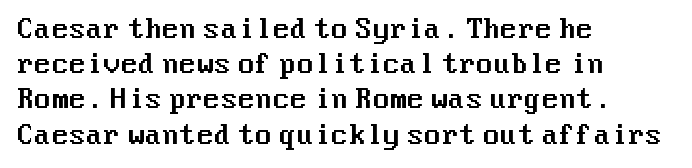
{"italic": "no", "underline": "no", "align": "left", "line_spacing": "normal", "line_spacing_ratio": 1.41, "letter_spacing": "normal", "letter_spacing_em": 0.0, "glyph_px": 25}
